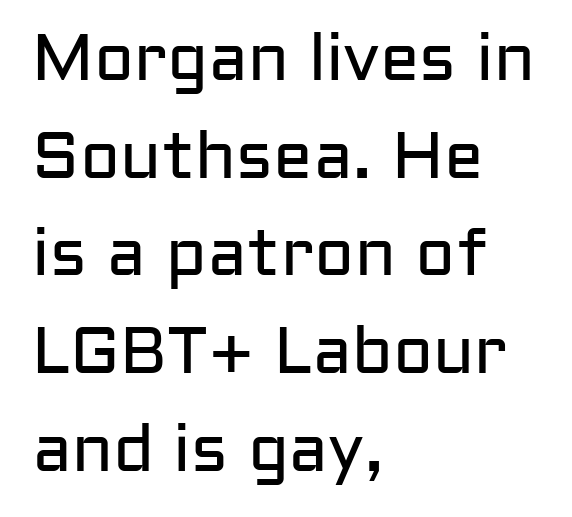
The image shows 66 px regular-weight sans-serif type, upright; set left-aligned, normal line spacing (1.48x), normal letter spacing, not underlined; low stroke contrast and a medium x-height.
